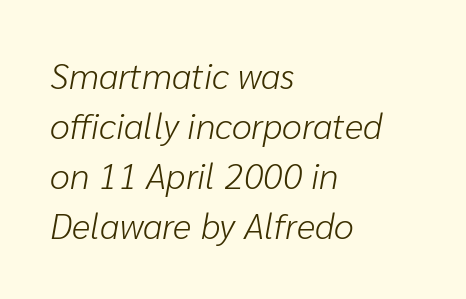
Q: Is the text bold? A: No.
Q: Is the text italic (slanted)? A: Yes, it leans right by about 10 degrees.
Q: Is the text underlined? A: No.
Q: How is the paragraph aligned? A: Left-aligned.
Q: Is the spacing between letters normal or unusually wide? A: Normal.
Q: Is the spacing between lines tight, normal or loose? A: Normal.
Q: Width (condensed, normal, or wide)? A: Normal.
Q: Stroke contrast? A: Low.
Q: x-height? A: Medium.
Q: Monospaced? A: No.
